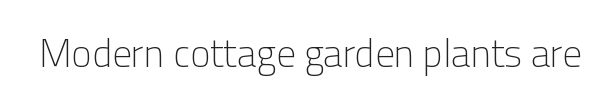
The image shows 39 px light sans-serif type, upright; set normal letter spacing, not underlined; low stroke contrast and a medium x-height.
